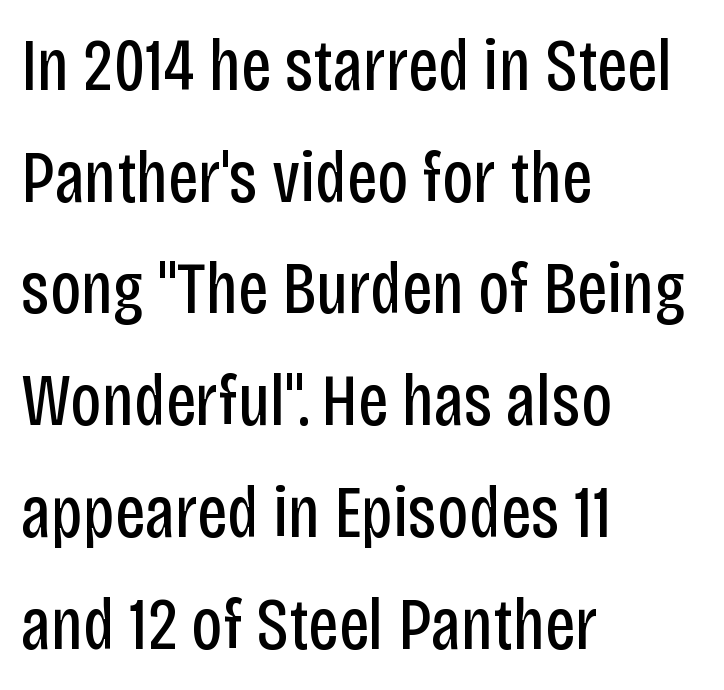
{"serif": "no", "italic": "no", "bold": "no", "weight": "regular", "width": "condensed", "stroke_contrast": "low", "x_height": "large", "monospaced": "no", "underline": "no", "align": "left", "line_spacing": "normal", "line_spacing_ratio": 1.51, "letter_spacing": "normal", "letter_spacing_em": 0.0, "glyph_px": 74}
